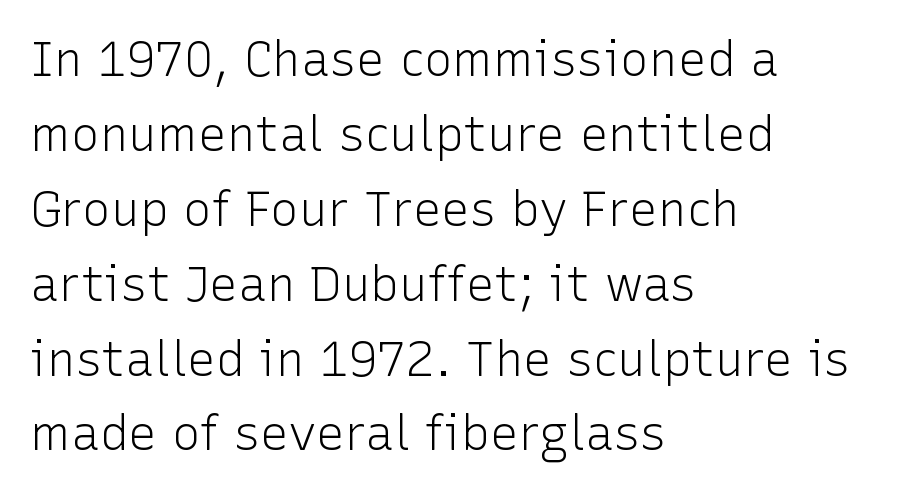
Q: Is the text bold? A: No.
Q: Is the text italic (slanted)? A: No, it is upright.
Q: Is the typeface a serif or a sans-serif typeface? A: Sans-serif.
Q: Is the text underlined? A: No.
Q: How is the paragraph aligned? A: Left-aligned.
Q: Is the spacing between letters normal or unusually wide? A: Normal.
Q: Is the spacing between lines tight, normal or loose? A: Normal.
Q: Width (condensed, normal, or wide)? A: Normal.
Q: Stroke contrast? A: Low.
Q: x-height? A: Medium.
Q: Monospaced? A: No.
